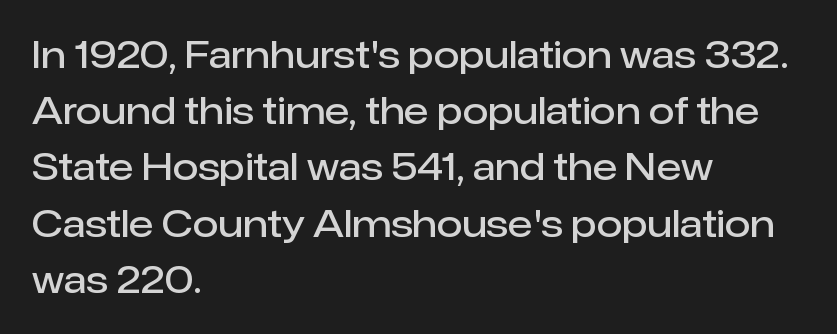
Q: Is the text bold? A: Semi-bold.
Q: Is the text italic (slanted)? A: No, it is upright.
Q: Is the typeface a serif or a sans-serif typeface? A: Sans-serif.
Q: Is the text underlined? A: No.
Q: How is the paragraph aligned? A: Left-aligned.
Q: Is the spacing between letters normal or unusually wide? A: Normal.
Q: Is the spacing between lines tight, normal or loose? A: Normal.
Q: Width (condensed, normal, or wide)? A: Normal.
Q: Stroke contrast? A: Low.
Q: x-height? A: Medium.
Q: Monospaced? A: No.
